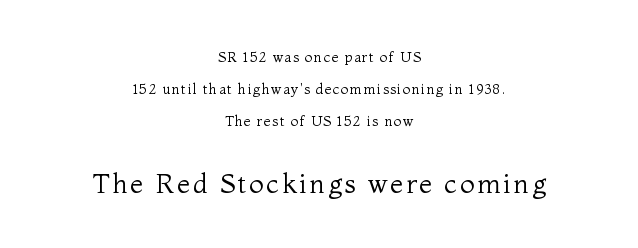
{"italic": "no", "bold": "no", "underline": "no", "align": "center", "line_spacing": "loose", "line_spacing_ratio": 2.29, "larger_block": "second", "size_ratio": 1.93, "glyph_px": 27}
